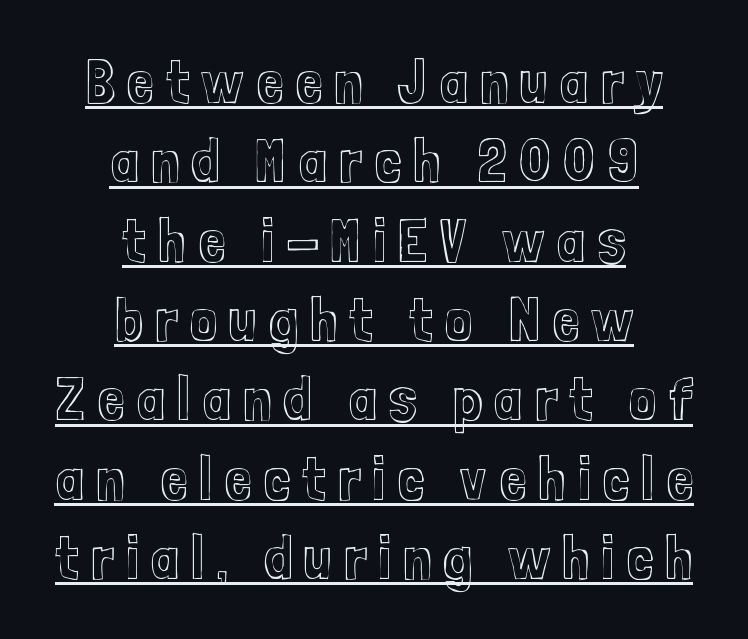
{"italic": "no", "width": "condensed", "x_height": "medium", "monospaced": "no", "underline": "yes", "align": "center", "line_spacing": "normal", "line_spacing_ratio": 1.28, "glyph_px": 62}
